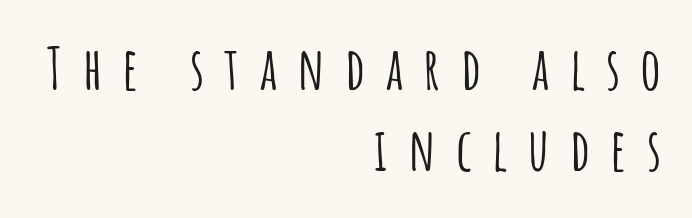
Q: Is the text italic (slanted)? A: No, it is upright.
Q: Is the typeface a serif or a sans-serif typeface? A: Sans-serif.
Q: Is the text underlined? A: No.
Q: How is the paragraph aligned? A: Right-aligned.
Q: Is the spacing between letters normal or unusually wide? A: Unusually wide.
Q: Is the spacing between lines tight, normal or loose? A: Normal.
Q: Width (condensed, normal, or wide)? A: Condensed.
Q: Stroke contrast? A: Low.
Q: x-height? A: Large.
Q: Monospaced? A: No.
